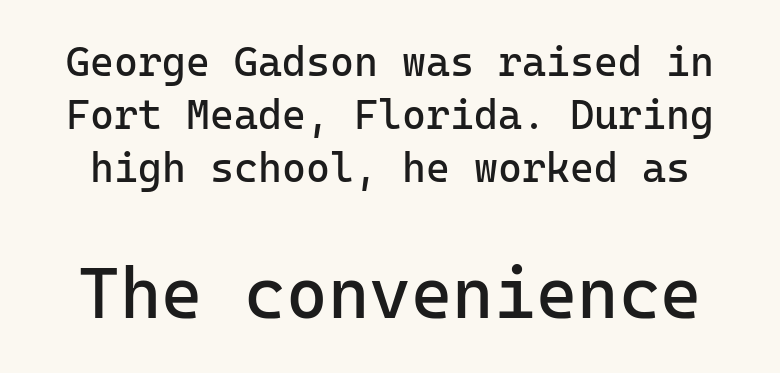
{"serif": "no", "italic": "no", "bold": "no", "weight": "regular", "width": "normal", "stroke_contrast": "low", "x_height": "medium", "monospaced": "yes", "underline": "no", "line_spacing": "normal", "line_spacing_ratio": 1.29, "letter_spacing": "normal", "letter_spacing_em": 0.0, "larger_block": "second", "size_ratio": 1.73, "glyph_px": 71}
